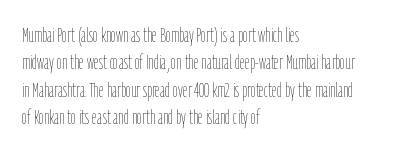
The image shows 20 px text type, upright; set left-aligned, normal line spacing (1.37x), normal letter spacing, not underlined.
